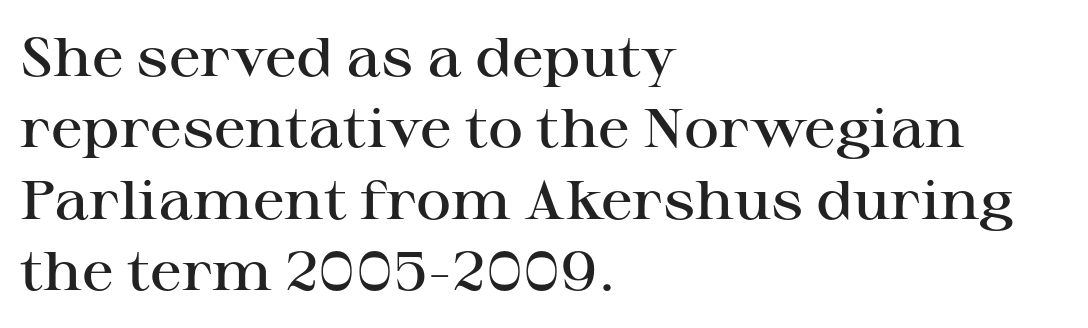
The image shows 54 px semibold, wide serif type, upright; set left-aligned, normal line spacing (1.32x), normal letter spacing, not underlined; high stroke contrast and a medium x-height.
